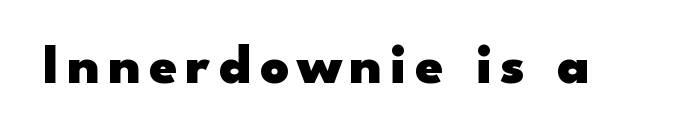
{"serif": "no", "italic": "no", "bold": "yes", "weight": "heavy", "width": "wide", "stroke_contrast": "low", "x_height": "small", "monospaced": "no", "underline": "no", "glyph_px": 56}
